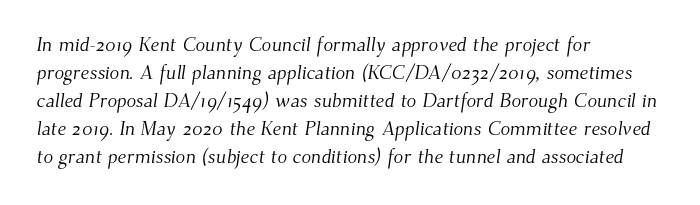
Q: Is the text bold? A: No.
Q: Is the text underlined? A: No.
Q: How is the paragraph aligned? A: Left-aligned.
Q: Is the spacing between letters normal or unusually wide? A: Normal.
Q: Is the spacing between lines tight, normal or loose? A: Normal.
